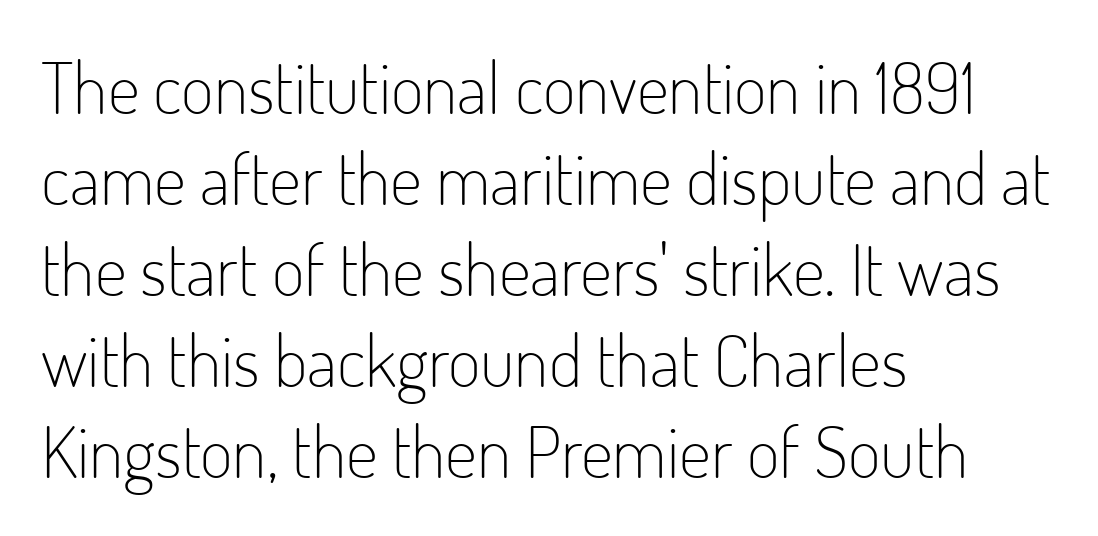
{"serif": "no", "italic": "no", "bold": "no", "weight": "light", "width": "condensed", "stroke_contrast": "low", "x_height": "small", "monospaced": "no", "underline": "no", "align": "left", "line_spacing": "normal", "line_spacing_ratio": 1.28, "letter_spacing": "normal", "letter_spacing_em": 0.0, "glyph_px": 71}
